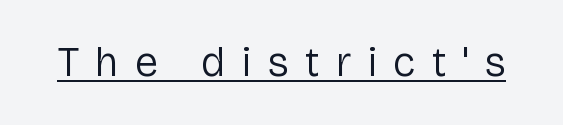
The image shows 41 px regular-weight sans-serif type, upright; set unusually wide letter spacing (+0.39 em), underlined; low stroke contrast and a medium x-height.
